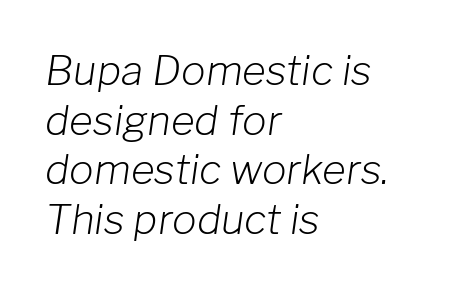
Q: Is the text bold? A: No.
Q: Is the text italic (slanted)? A: Yes, it leans right by about 8 degrees.
Q: Is the text underlined? A: No.
Q: How is the paragraph aligned? A: Left-aligned.
Q: Is the spacing between letters normal or unusually wide? A: Normal.
Q: Width (condensed, normal, or wide)? A: Normal.
Q: Stroke contrast? A: Low.
Q: x-height? A: Medium.
Q: Monospaced? A: No.
